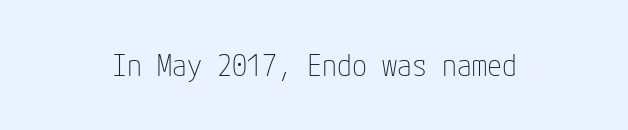
{"serif": "no", "italic": "no", "bold": "no", "weight": "thin", "width": "condensed", "stroke_contrast": "low", "x_height": "medium", "underline": "no", "letter_spacing": "normal", "letter_spacing_em": 0.0, "glyph_px": 30}
